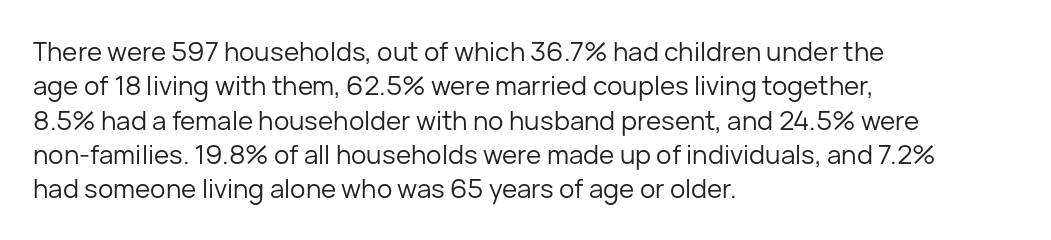
The image shows 26 px text type, upright; set left-aligned, normal line spacing (1.32x), normal letter spacing, not underlined.
